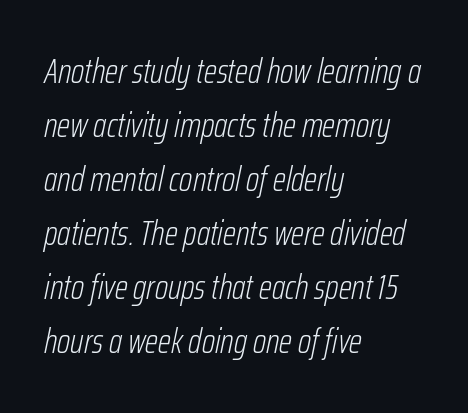
Short note: letters normally spaced. Line beginnings align vertically; line endings do not. Do the characters align in a grid? No, the font is proportional. The line-height multiplier appears to be the usual default. The font sits on the lighter half of the weight spectrum, regular included. The zone under the glyphs is completely vacant.
